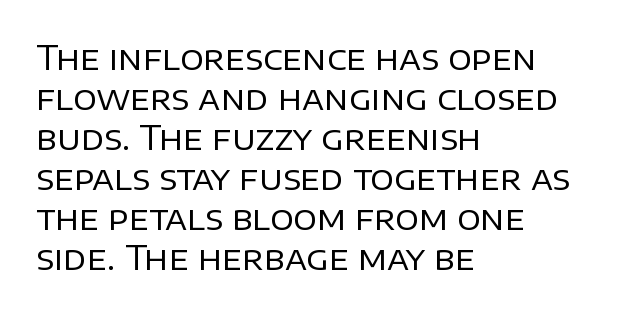
Each line starts at the same left margin while the right side varies. Ink coverage per letter is moderate at most. A sans-serif font was chosen for this passage. This sample uses an upright cut, with every glyph sitting square on the baseline. The specimen omits any rule beneath the text block's lines.
